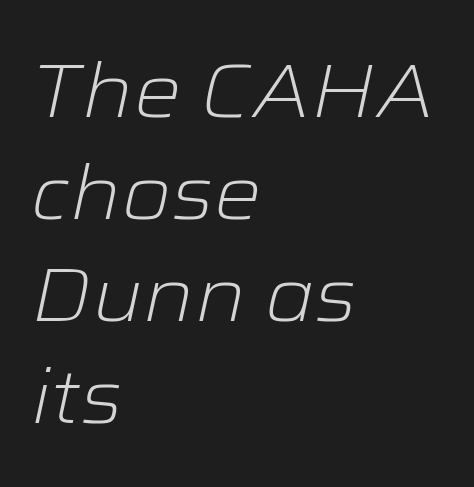
The image shows 75 px light, wide type, italic (leaning right); set left-aligned, normal line spacing (1.36x), normal letter spacing, not underlined; low stroke contrast and a medium x-height.
